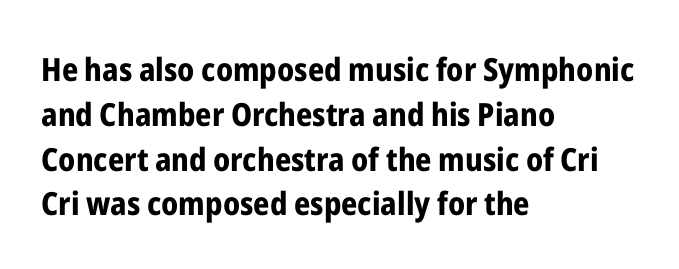
Do the characters align in a grid? No, the font is proportional. Visually the block forms a straight wall on the left and a jagged coastline on the right. Look at the tracking — it's just the regular setting, nothing added. A bare baseline throughout the passage. Horizontal bands of white between lines are of average thickness. Students, this is bold: see how much ink each stroke carries.
